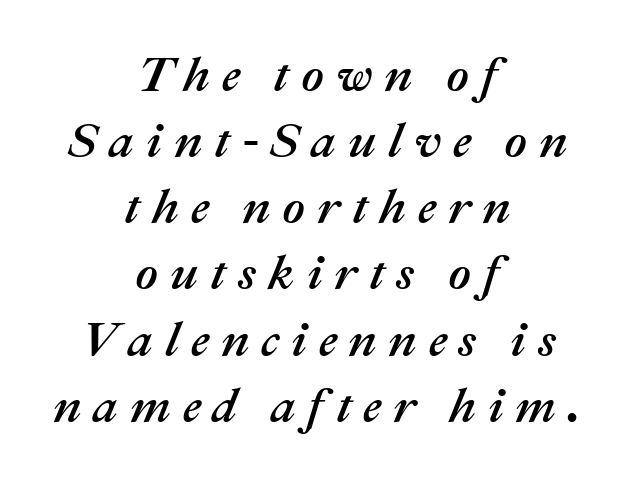
Q: Is the text italic (slanted)? A: Yes, it leans right by about 22 degrees.
Q: Is the text underlined? A: No.
Q: How is the paragraph aligned? A: Centered.
Q: Is the spacing between letters normal or unusually wide? A: Unusually wide.
Q: Is the spacing between lines tight, normal or loose? A: Normal.
Q: Width (condensed, normal, or wide)? A: Normal.
Q: Stroke contrast? A: Medium.
Q: x-height? A: Medium.
Q: Monospaced? A: No.
